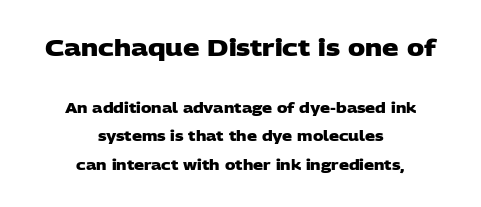
The image shows 23 px bold type; set centered, loose line spacing (2.05x), normal letter spacing, not underlined; the first (top) block is 1.64x larger.
